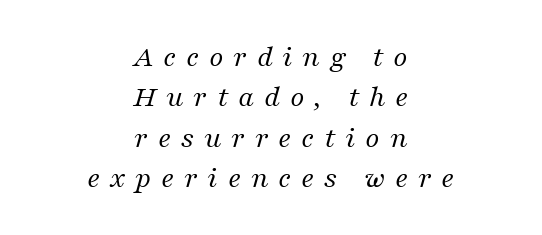
{"serif": "yes", "italic": "yes", "lean": "right", "slant_degrees": 16, "bold": "no", "weight": "regular", "width": "normal", "stroke_contrast": "medium", "x_height": "medium", "monospaced": "no", "underline": "no", "align": "center", "line_spacing": "normal", "line_spacing_ratio": 1.3, "letter_spacing": "wide", "letter_spacing_em": 0.31, "glyph_px": 31}
